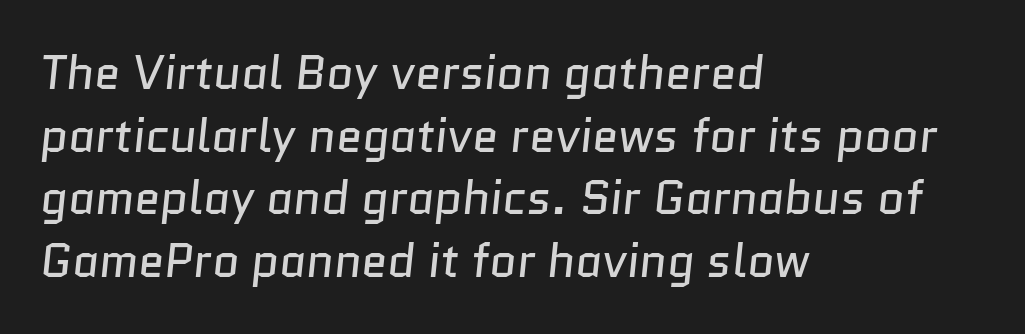
The image shows 47 px regular-weight sans-serif type; set left-aligned, normal line spacing (1.33x), normal letter spacing, not underlined; low stroke contrast and a medium x-height.
